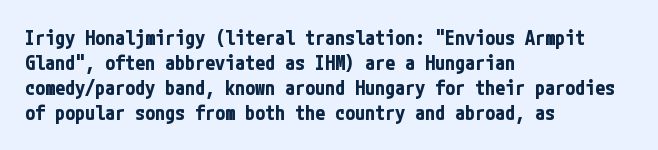
The image shows 20 px bold type, upright; set left-aligned, normal line spacing (1.25x), normal letter spacing, not underlined.
